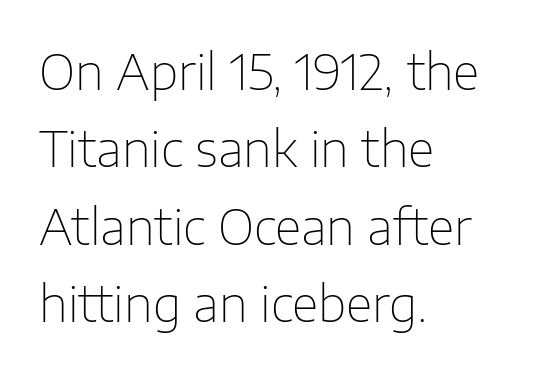
The image shows 49 px thin sans-serif type, upright; set left-aligned, normal line spacing (1.58x), normal letter spacing, not underlined; low stroke contrast and a medium x-height.
